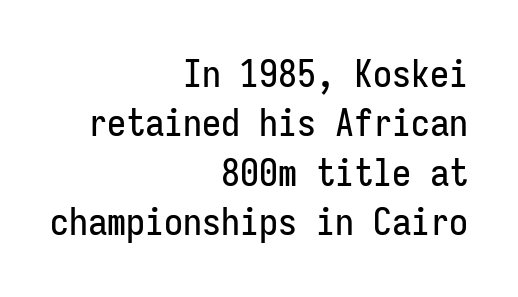
Fixed-width glyphs throughout — classic coding-font behaviour. Teacher's note: observe the even right margin — that is flush-right alignment. Is there much room between lines? A standard amount, neither cramped nor airy. Descenders are the only things crossing below the line. Characters follow at the spacing the type designer built in.
